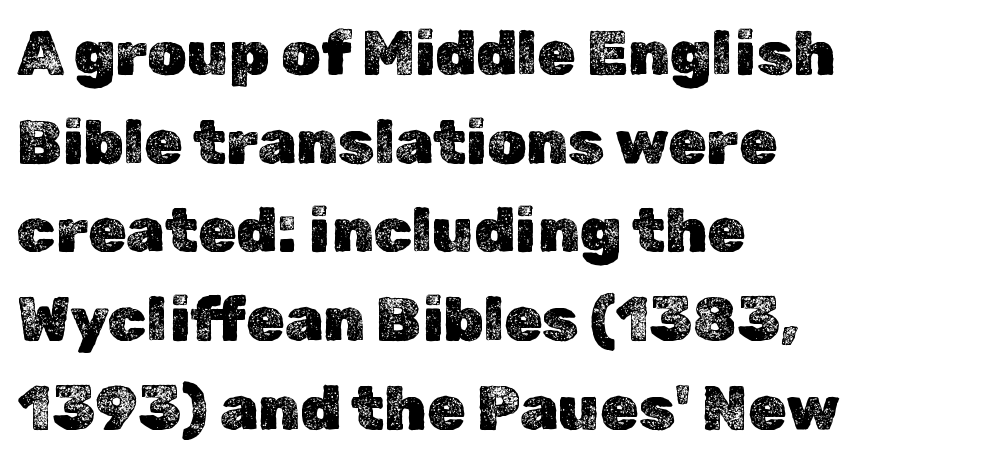
Caption: multi-line text, flush left, ragged right. Does the lettering tilt? It doesn't — this is upright. Anything drawn beneath the words? Only blank space. Inter-character spacing is left at the font's built-in metrics. Leading matches the norm, producing a regular column.
